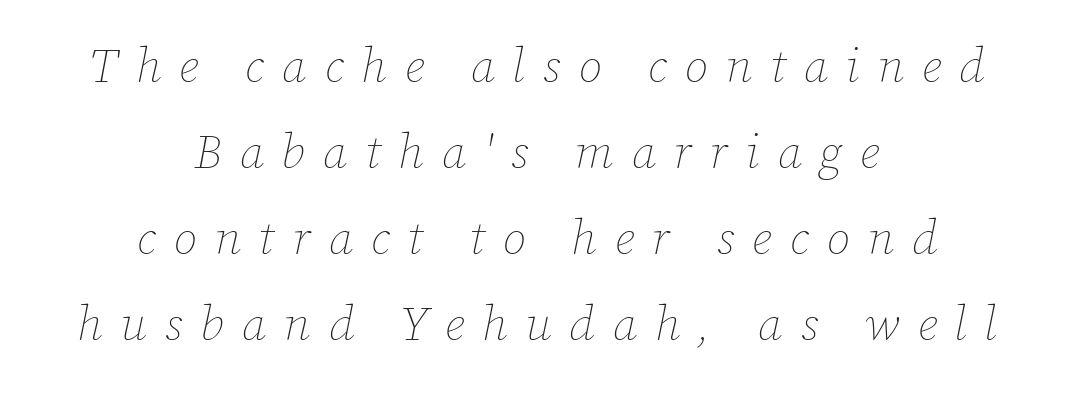
The image shows 48 px thin type, italic (leaning right); set centered, line spacing 1.79x, unusually wide letter spacing (+0.37 em), not underlined; low stroke contrast and a medium x-height.
